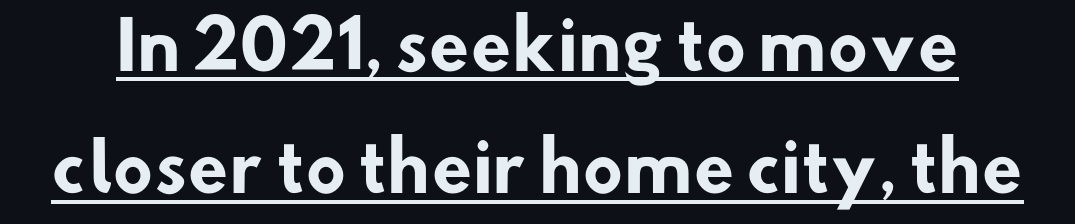
The image shows 66 px heavy sans-serif type; set line spacing 1.85x, normal letter spacing, underlined; low stroke contrast and a small x-height.
